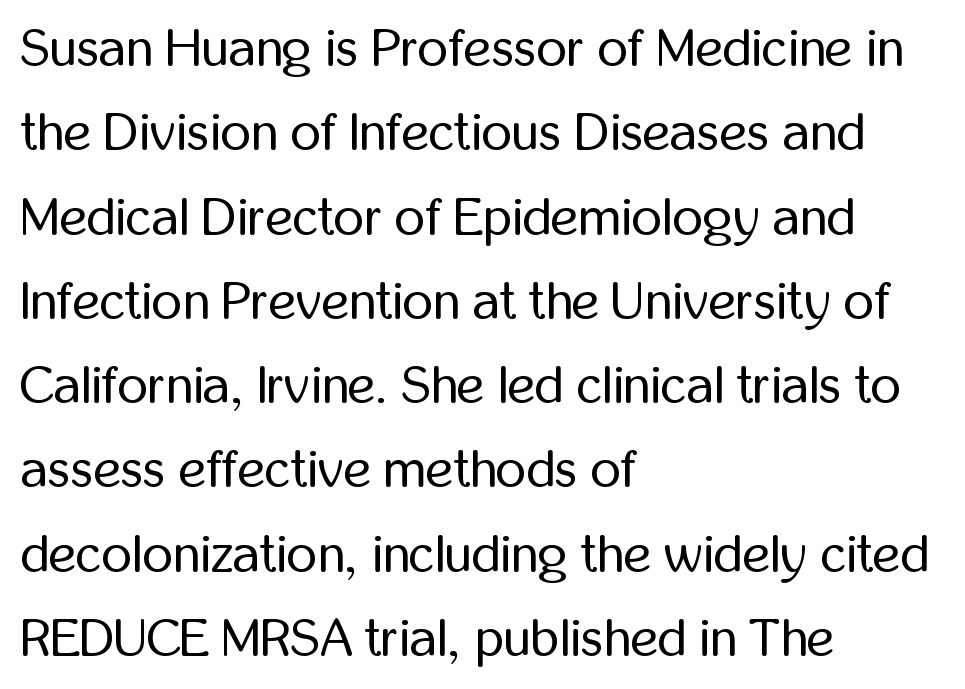
The image shows 53 px regular-weight, condensed sans-serif type, upright; set left-aligned, normal line spacing (1.59x), normal letter spacing, not underlined; low stroke contrast and a medium x-height.
